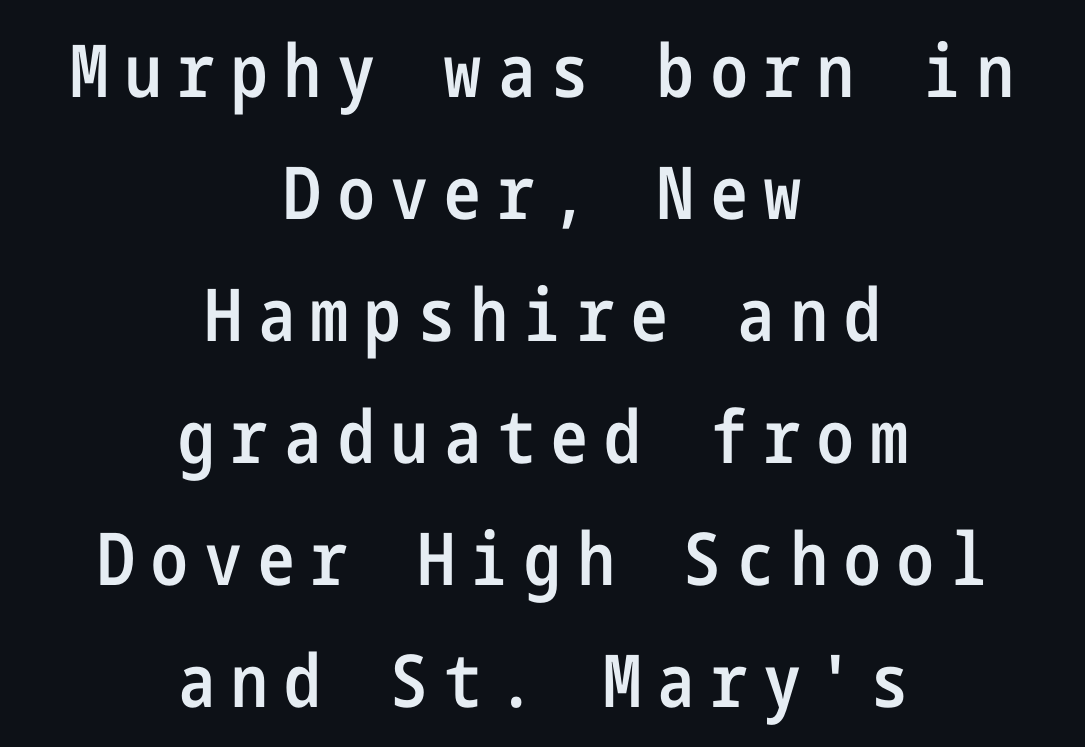
Italic: no, the glyphs are upright roman. The foot of each line stays bare and open. Honestly, the letter spacing is so wide it's the main thing you notice. Vertical spacing — default.
